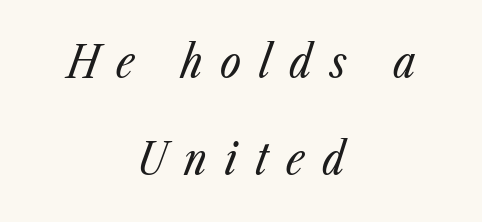
Q: Is the text bold? A: No.
Q: Is the text italic (slanted)? A: Yes, it leans right by about 23 degrees.
Q: Is the text underlined? A: No.
Q: How is the paragraph aligned? A: Centered.
Q: Is the spacing between letters normal or unusually wide? A: Unusually wide.
Q: Is the spacing between lines tight, normal or loose? A: Loose.
Q: Width (condensed, normal, or wide)? A: Condensed.
Q: Stroke contrast? A: Low.
Q: x-height? A: Medium.
Q: Monospaced? A: No.
